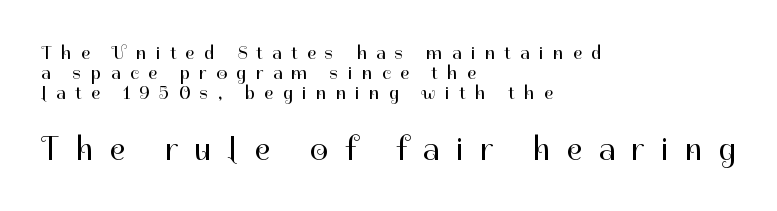
{"serif": "no", "italic": "no", "bold": "no", "weight": "regular", "width": "normal", "stroke_contrast": "high", "x_height": "medium", "monospaced": "no", "underline": "no", "align": "left", "line_spacing": "tight", "line_spacing_ratio": 1.06, "letter_spacing": "wide", "letter_spacing_em": 0.5, "larger_block": "second", "size_ratio": 1.74, "glyph_px": 33}
